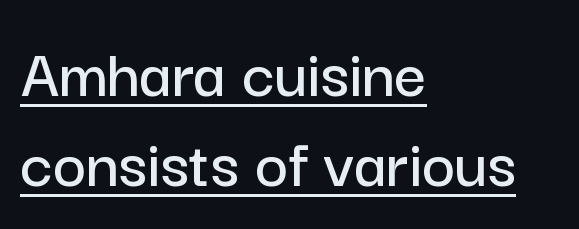
The image shows 71 px sans-serif type, upright; set left-aligned, normal line spacing (1.27x), normal letter spacing, underlined; low stroke contrast and a medium x-height.
